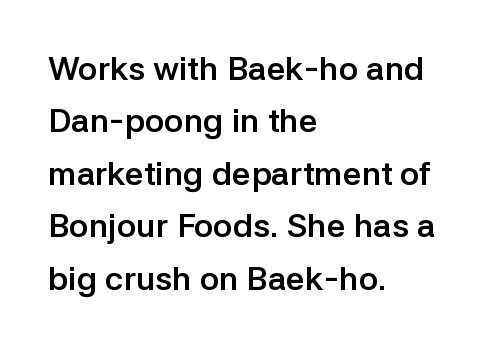
The image shows 33 px semibold sans-serif type, upright; set left-aligned, normal line spacing (1.59x), normal letter spacing, not underlined; low stroke contrast and a medium x-height.
